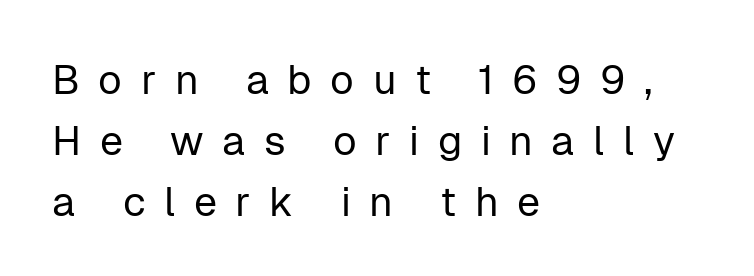
{"serif": "no", "italic": "no", "bold": "no", "weight": "regular", "width": "normal", "stroke_contrast": "low", "x_height": "medium", "monospaced": "no", "underline": "no", "align": "left", "line_spacing": "normal", "line_spacing_ratio": 1.49, "letter_spacing": "wide", "letter_spacing_em": 0.45, "glyph_px": 41}
